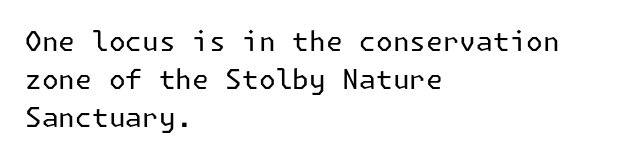
Q: Is the text bold? A: No.
Q: Is the text italic (slanted)? A: No, it is upright.
Q: Is the text underlined? A: No.
Q: How is the paragraph aligned? A: Left-aligned.
Q: Is the spacing between letters normal or unusually wide? A: Normal.
Q: Is the spacing between lines tight, normal or loose? A: Normal.
